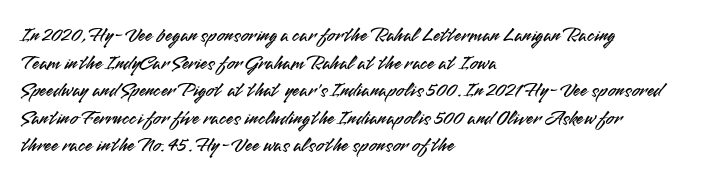
Line starts are locked; line ends wander. Leading matches the norm, producing a regular column. The area under the type is left untouched. Caption: standard tracking, unaltered.
